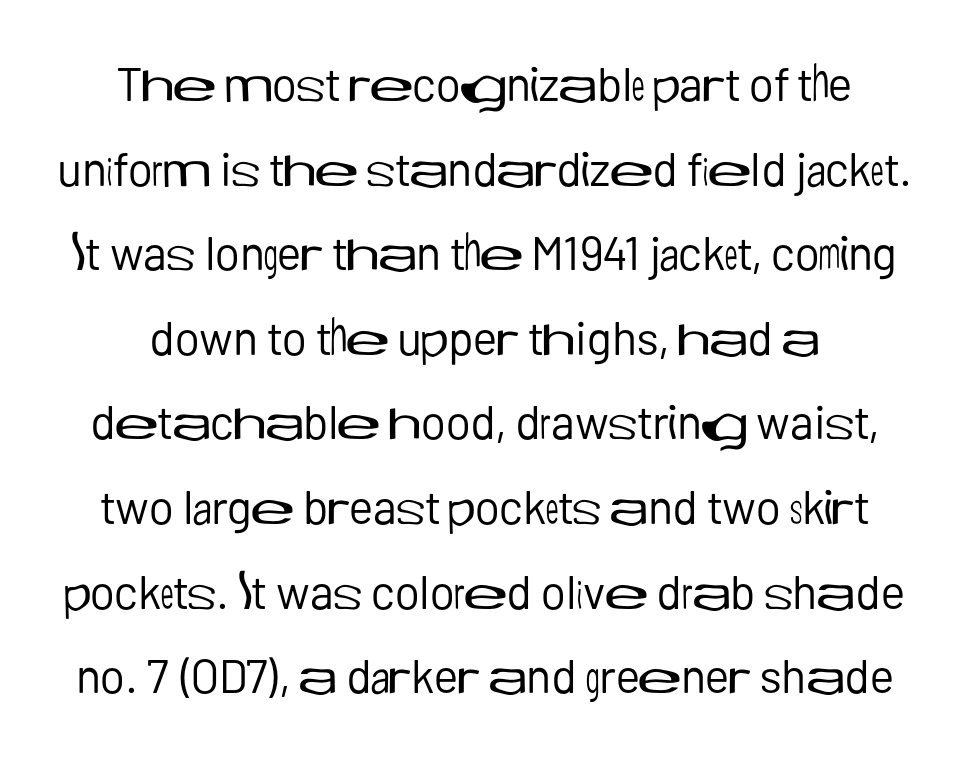
Q: Is the text bold? A: No.
Q: Is the text italic (slanted)? A: No, it is upright.
Q: Is the typeface a serif or a sans-serif typeface? A: Sans-serif.
Q: Is the text underlined? A: No.
Q: Is the spacing between letters normal or unusually wide? A: Normal.
Q: Width (condensed, normal, or wide)? A: Normal.
Q: Stroke contrast? A: Low.
Q: x-height? A: Medium.
Q: Monospaced? A: No.
